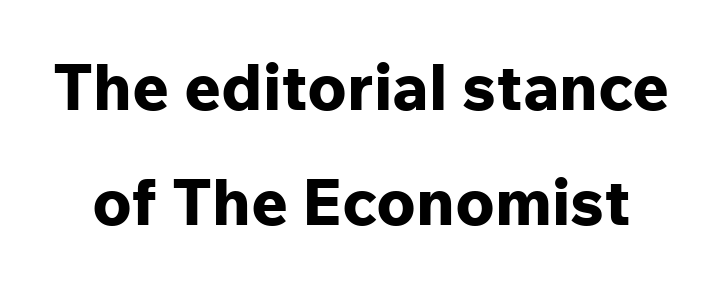
The image shows 64 px bold sans-serif type, upright; set line spacing 1.8x, normal letter spacing, not underlined; low stroke contrast and a medium x-height.
